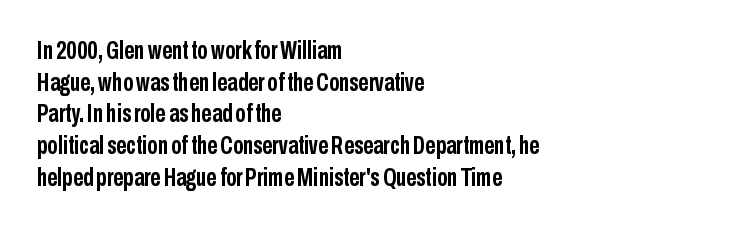
Q: Is the text bold? A: Yes.
Q: Is the text italic (slanted)? A: No, it is upright.
Q: Is the text underlined? A: No.
Q: How is the paragraph aligned? A: Left-aligned.
Q: Is the spacing between letters normal or unusually wide? A: Normal.
Q: Is the spacing between lines tight, normal or loose? A: Normal.
